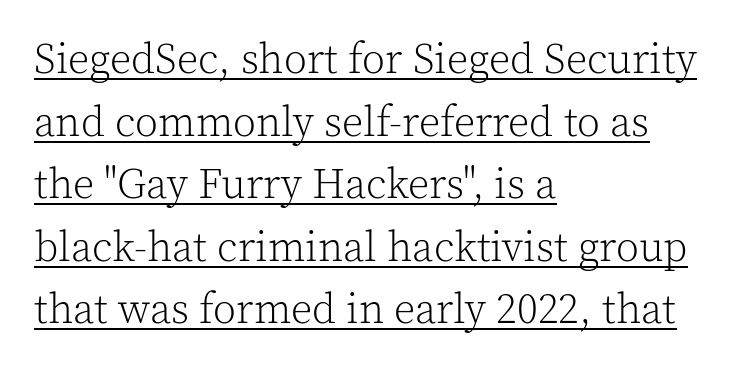
The rendering anchors every line to the left-hand side. The face used here is seriffed, in the tradition of book romans. Summary of vertical rhythm: regular, with standard interline spacing. Upright lettering throughout. The typesetter has applied underlining to the passage shown.
